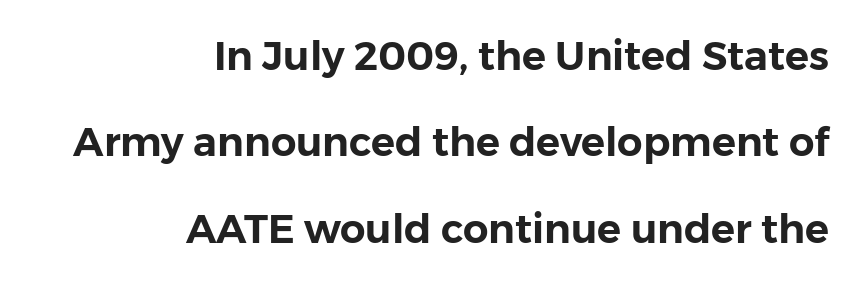
{"serif": "no", "italic": "no", "width": "normal", "stroke_contrast": "low", "x_height": "medium", "monospaced": "no", "underline": "no", "align": "right", "line_spacing": "loose", "line_spacing_ratio": 2.16, "letter_spacing": "normal", "letter_spacing_em": 0.0, "glyph_px": 40}
